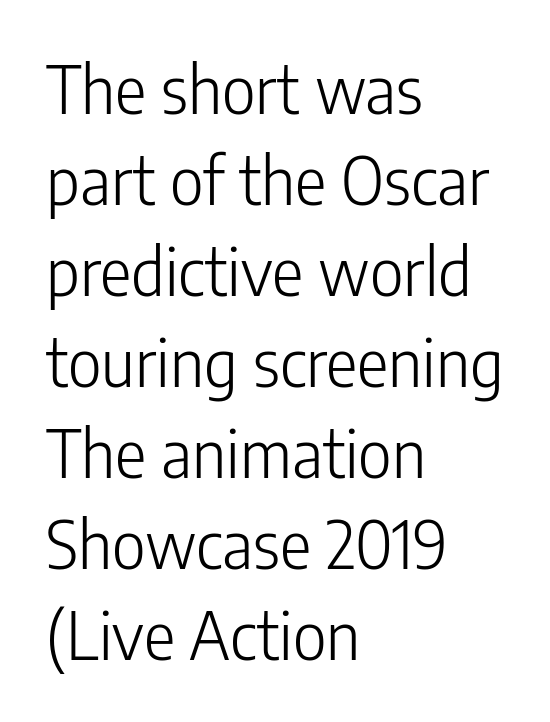
Q: Is the text bold? A: No.
Q: Is the text italic (slanted)? A: No, it is upright.
Q: Is the typeface a serif or a sans-serif typeface? A: Sans-serif.
Q: Is the text underlined? A: No.
Q: How is the paragraph aligned? A: Left-aligned.
Q: Is the spacing between letters normal or unusually wide? A: Normal.
Q: Is the spacing between lines tight, normal or loose? A: Normal.
Q: Width (condensed, normal, or wide)? A: Condensed.
Q: Stroke contrast? A: Low.
Q: x-height? A: Medium.
Q: Monospaced? A: No.
